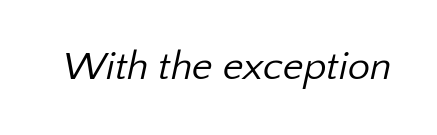
The image shows 40 px regular-weight sans-serif type; set normal letter spacing, not underlined; low stroke contrast and a medium x-height.
